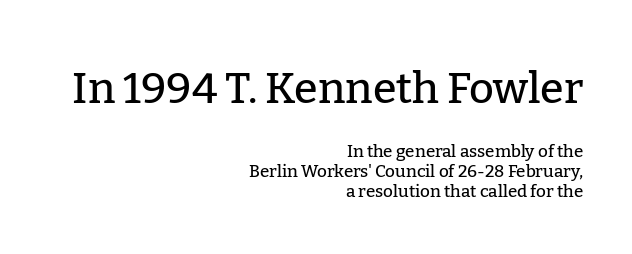
The image shows 43 px serif type, upright; set right-aligned, line spacing 1.19x, normal letter spacing, not underlined; the first (top) block is 2.53x larger; low stroke contrast and a medium x-height.
